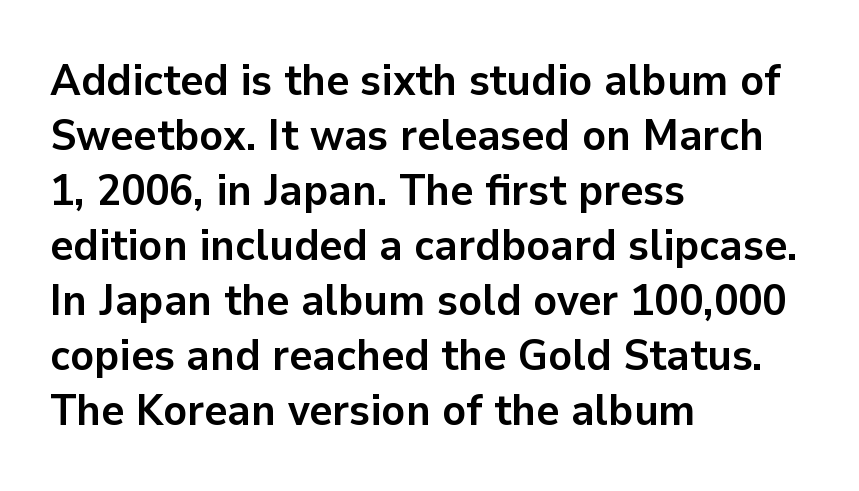
The image shows 44 px semibold sans-serif type, upright; set left-aligned, normal line spacing (1.25x), normal letter spacing, not underlined; low stroke contrast and a medium x-height.
